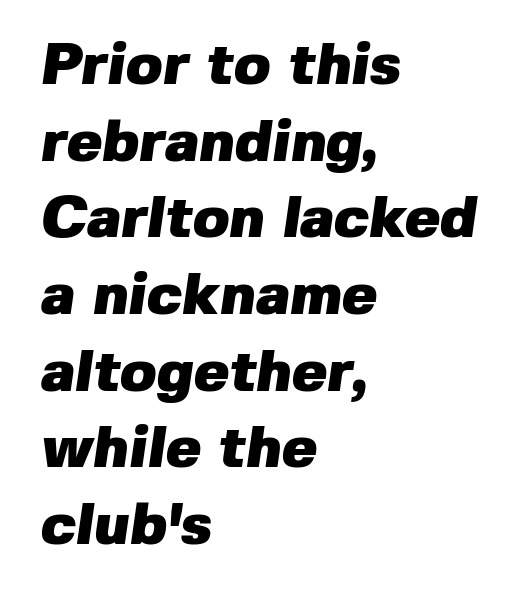
Q: Is the text bold? A: Yes.
Q: Is the typeface a serif or a sans-serif typeface? A: Sans-serif.
Q: Is the text underlined? A: No.
Q: How is the paragraph aligned? A: Left-aligned.
Q: Is the spacing between letters normal or unusually wide? A: Normal.
Q: Is the spacing between lines tight, normal or loose? A: Normal.
Q: Width (condensed, normal, or wide)? A: Normal.
Q: Stroke contrast? A: Low.
Q: x-height? A: Medium.
Q: Monospaced? A: No.
